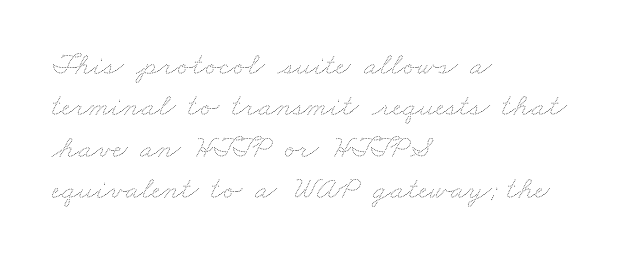
{"bold": "no", "weight": "thin", "width": "wide", "stroke_contrast": "medium", "x_height": "small", "monospaced": "no", "underline": "no", "align": "left", "line_spacing": "normal", "line_spacing_ratio": 1.29, "letter_spacing": "normal", "letter_spacing_em": 0.0, "glyph_px": 32}
